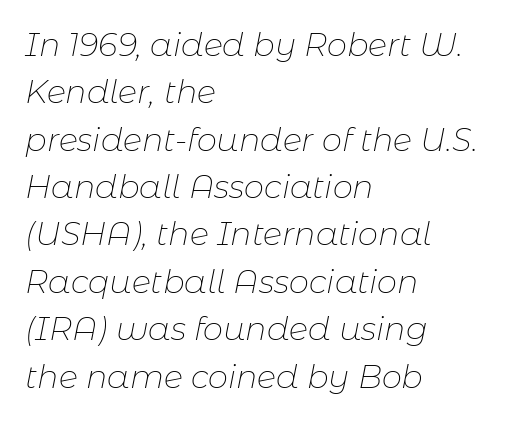
The passage shown is not underscored anywhere. Between one letter and the next there's only the usual sliver of space. Looks like regular typesetting: each glyph gets only the width it needs. The strokes carry an ordinary text weight at most. Every row of glyphs begins at an identical x-position on the left.
